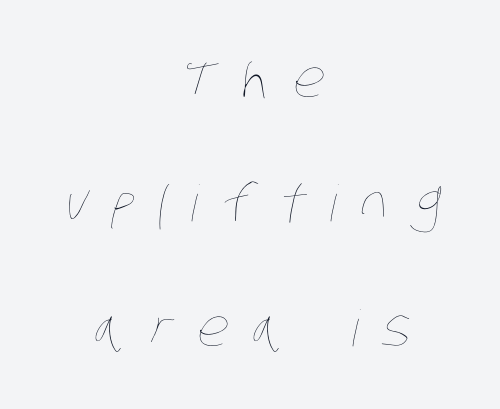
The tracking reads as deliberately expanded to a designer's eye. The lines are quadded center. In terms of leading, this rendering errs on the spacious side. Think of a printed novel: that variable character pitch is what you see here.
